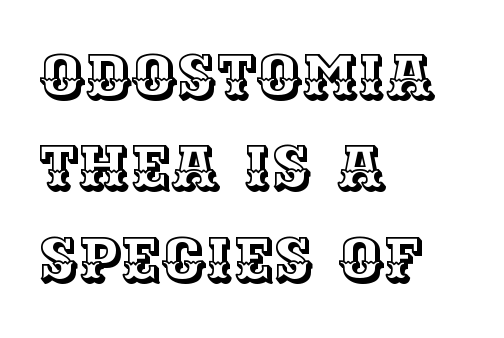
Leading: standard. Glance below the letters and you will spot only blank space. Characters remain perfectly vertical along every line. This sample uses plain, unmodified letter spacing.
